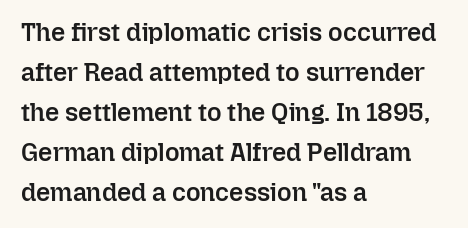
Each glyph is drawn with semibold strokes, heavier than normal yet not fully bold. Students, note that the glyphs here touch the page at normal intervals. Posture: vertical. A classic flush-left, rag-right setting is used for this passage. Does the leading feel generous? No, just average. Descenders hang freely into open space.
